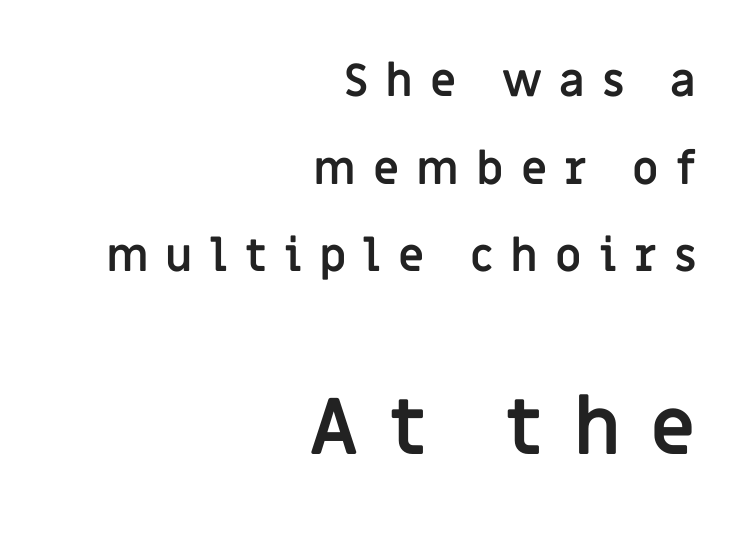
Q: Is the text bold? A: Yes.
Q: Is the text italic (slanted)? A: No, it is upright.
Q: Is the typeface a serif or a sans-serif typeface? A: Sans-serif.
Q: Is the text underlined? A: No.
Q: How is the paragraph aligned? A: Right-aligned.
Q: Is the spacing between letters normal or unusually wide? A: Unusually wide.
Q: Is the spacing between lines tight, normal or loose? A: Loose.
Q: Which block of text is set in a larger size, the first (top) or the second (bottom)? A: The second (bottom) one.
Q: Width (condensed, normal, or wide)? A: Normal.
Q: Stroke contrast? A: Low.
Q: x-height? A: Large.
Q: Monospaced? A: No.
